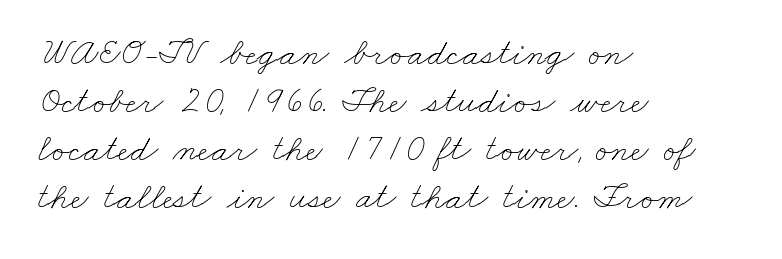
The image shows 38 px thin, wide type; set left-aligned, normal line spacing (1.26x), normal letter spacing, not underlined; low stroke contrast and a small x-height.
